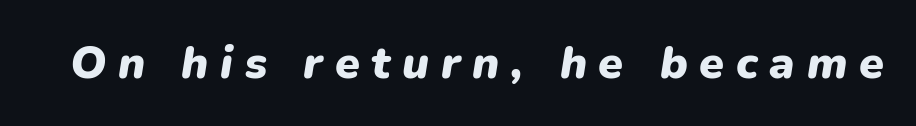
Plain, unruled lines of type. Every character sits at an angle, as italics do. Tracking value appears strongly positive — letters spread wide. Pretty heavy lettering here — definitely bold.
